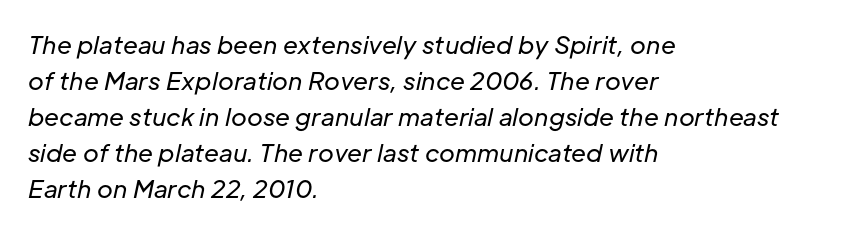
Q: Is the text bold? A: No.
Q: Is the text italic (slanted)? A: Yes, it leans right by about 12 degrees.
Q: Is the text underlined? A: No.
Q: How is the paragraph aligned? A: Left-aligned.
Q: Is the spacing between letters normal or unusually wide? A: Normal.
Q: Is the spacing between lines tight, normal or loose? A: Normal.
